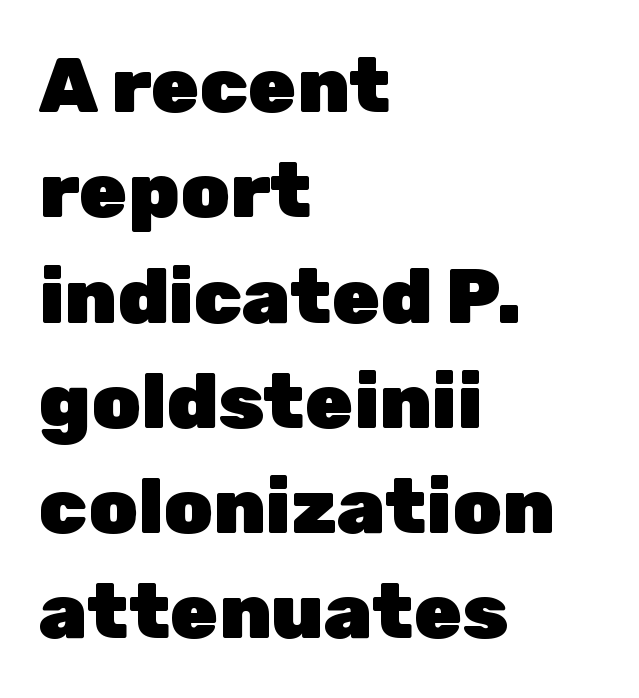
Q: Is the text bold? A: Yes.
Q: Is the text italic (slanted)? A: No, it is upright.
Q: Is the typeface a serif or a sans-serif typeface? A: Sans-serif.
Q: Is the text underlined? A: No.
Q: How is the paragraph aligned? A: Left-aligned.
Q: Is the spacing between letters normal or unusually wide? A: Normal.
Q: Is the spacing between lines tight, normal or loose? A: Normal.
Q: Width (condensed, normal, or wide)? A: Normal.
Q: Stroke contrast? A: Low.
Q: x-height? A: Medium.
Q: Monospaced? A: No.
